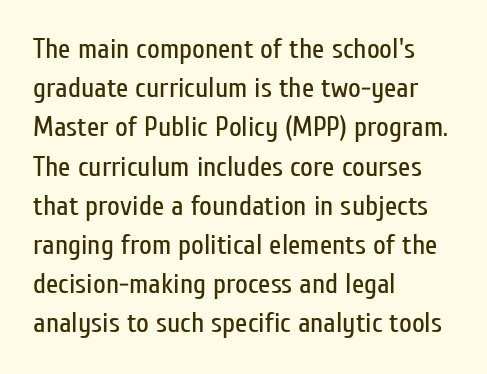
Q: Is the text bold? A: No.
Q: Is the text italic (slanted)? A: No, it is upright.
Q: Is the typeface a serif or a sans-serif typeface? A: Sans-serif.
Q: Is the text underlined? A: No.
Q: How is the paragraph aligned? A: Left-aligned.
Q: Is the spacing between letters normal or unusually wide? A: Normal.
Q: Is the spacing between lines tight, normal or loose? A: Normal.
Q: Width (condensed, normal, or wide)? A: Condensed.
Q: Stroke contrast? A: Low.
Q: x-height? A: Medium.
Q: Monospaced? A: No.
